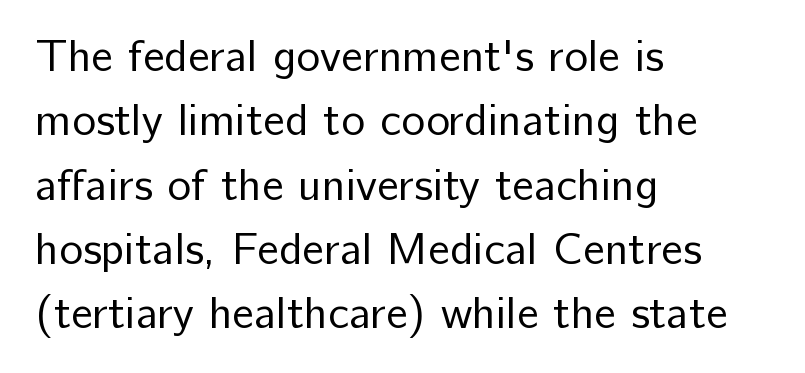
Q: Is the text bold? A: No.
Q: Is the text italic (slanted)? A: No, it is upright.
Q: Is the typeface a serif or a sans-serif typeface? A: Sans-serif.
Q: Is the text underlined? A: No.
Q: How is the paragraph aligned? A: Left-aligned.
Q: Is the spacing between letters normal or unusually wide? A: Normal.
Q: Is the spacing between lines tight, normal or loose? A: Normal.
Q: Width (condensed, normal, or wide)? A: Normal.
Q: Stroke contrast? A: Low.
Q: x-height? A: Medium.
Q: Monospaced? A: No.
